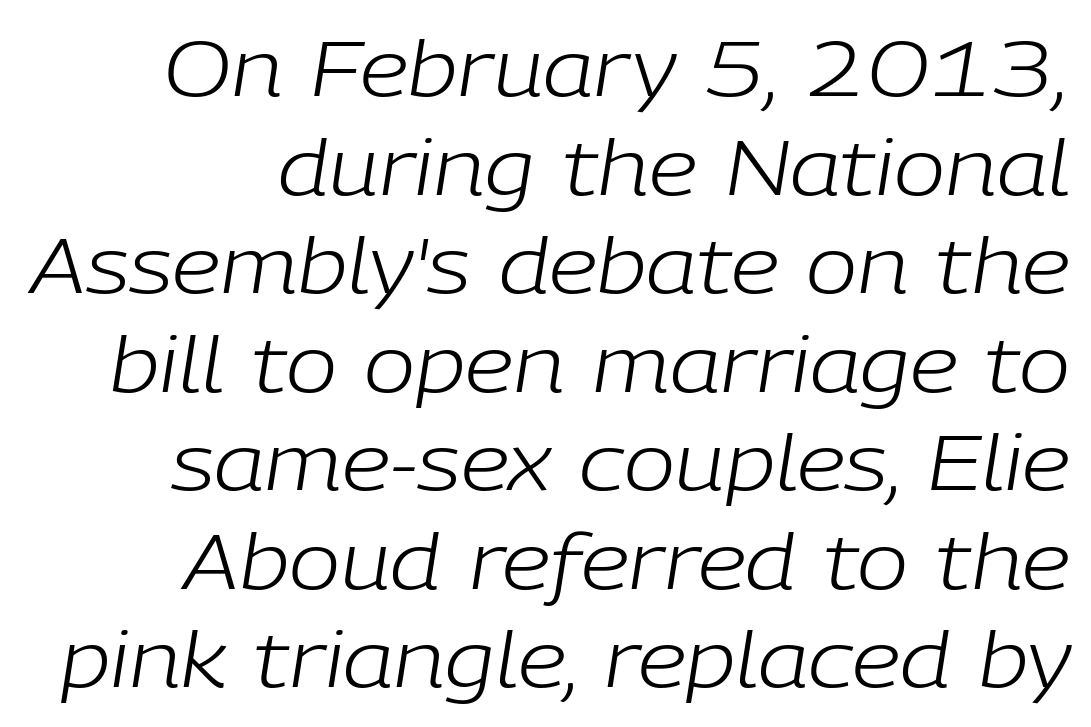
{"italic": "yes", "lean": "right", "slant_degrees": 9, "bold": "no", "weight": "light", "width": "normal", "stroke_contrast": "low", "x_height": "medium", "monospaced": "no", "underline": "no", "align": "right", "line_spacing": "normal", "line_spacing_ratio": 1.28, "letter_spacing": "normal", "letter_spacing_em": 0.0, "glyph_px": 77}
